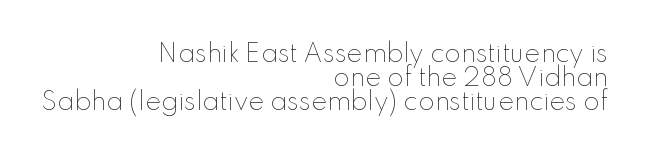
Q: Is the text bold? A: No.
Q: Is the text italic (slanted)? A: No, it is upright.
Q: Is the text underlined? A: No.
Q: How is the paragraph aligned? A: Right-aligned.
Q: Is the spacing between letters normal or unusually wide? A: Normal.
Q: Is the spacing between lines tight, normal or loose? A: Tight.
